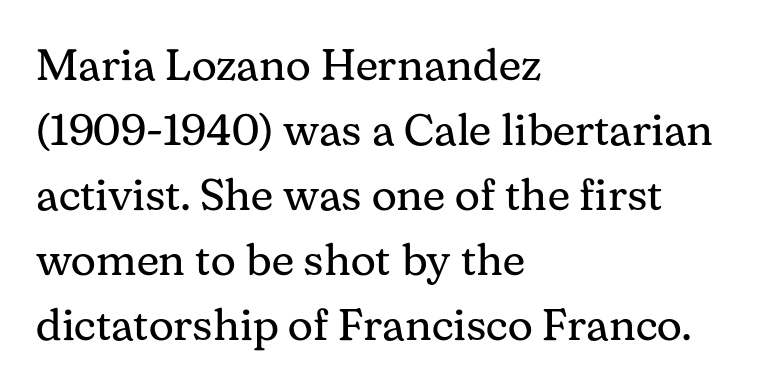
The image shows 44 px regular-weight serif type, upright; set left-aligned, normal line spacing (1.48x), normal letter spacing, not underlined; medium stroke contrast and a medium x-height.
